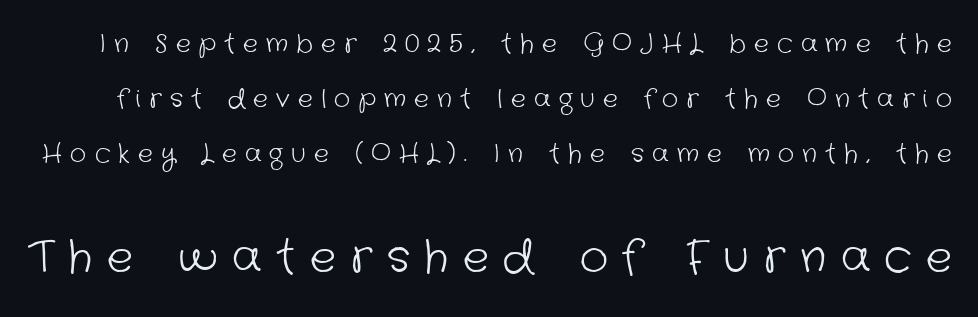
The image shows 44 px light sans-serif type; set loose line spacing (2.2x), unusually wide letter spacing (+0.33 em), not underlined; the second (bottom) block is 1.76x larger; low stroke contrast and a medium x-height.
